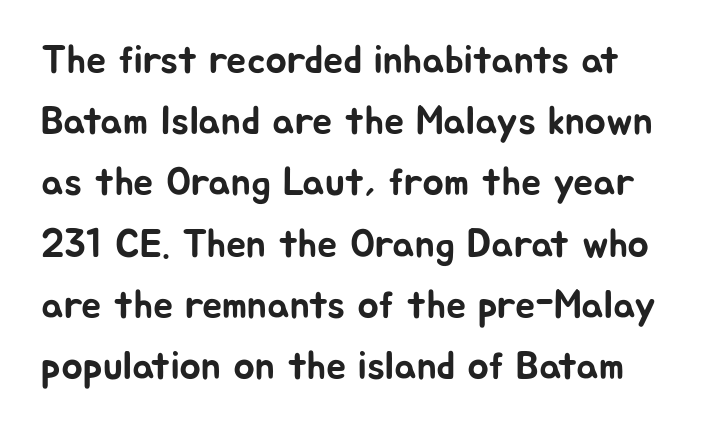
This sample uses an upright cut, with every glyph sitting square on the baseline. A typesetter would call this proportional, since set widths differ per character. This sample keeps an unexceptional amount of space between lines. Words float on clear page, feet unadorned.
